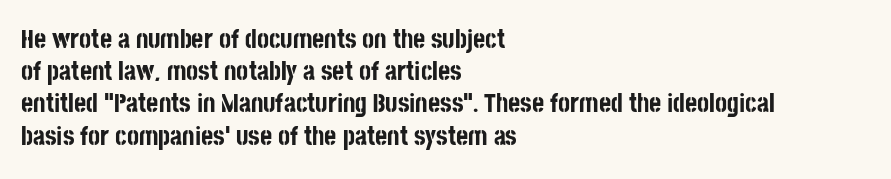
Q: Is the text bold? A: Yes.
Q: Is the text italic (slanted)? A: No, it is upright.
Q: Is the text underlined? A: No.
Q: How is the paragraph aligned? A: Left-aligned.
Q: Is the spacing between letters normal or unusually wide? A: Normal.
